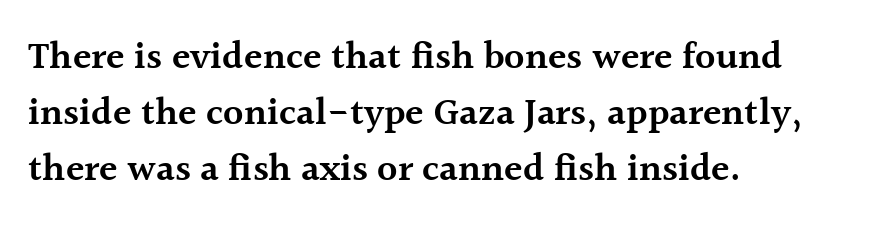
Q: Is the text bold? A: Semi-bold.
Q: Is the text italic (slanted)? A: No, it is upright.
Q: Is the typeface a serif or a sans-serif typeface? A: Serif.
Q: Is the text underlined? A: No.
Q: How is the paragraph aligned? A: Left-aligned.
Q: Is the spacing between letters normal or unusually wide? A: Normal.
Q: Is the spacing between lines tight, normal or loose? A: Normal.
Q: Width (condensed, normal, or wide)? A: Normal.
Q: x-height? A: Medium.
Q: Monospaced? A: No.
